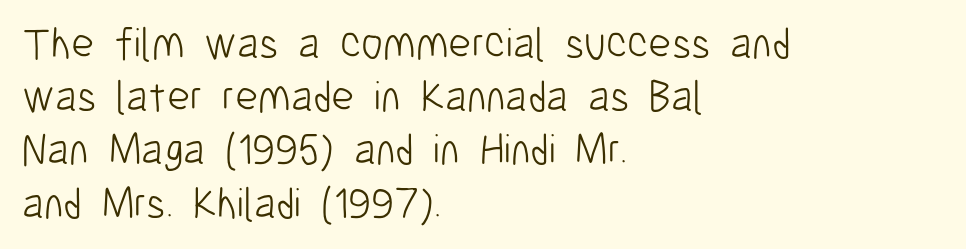
The image shows 44 px light, condensed sans-serif type, upright; set left-aligned, line spacing 1.21x, normal letter spacing, not underlined; low stroke contrast and a medium x-height.
